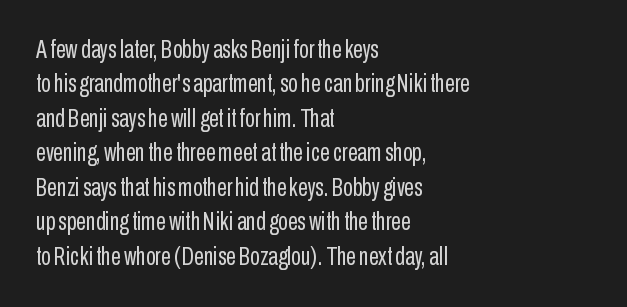
Spacing between characters is what you'd get straight out of the box. The passage shown is not underscored anywhere. The lines in this sample share a left origin and differ only in where they stop. The lines sit at an ordinary, default distance from one another. Is the type heavy? It reads as light-to-regular instead.
